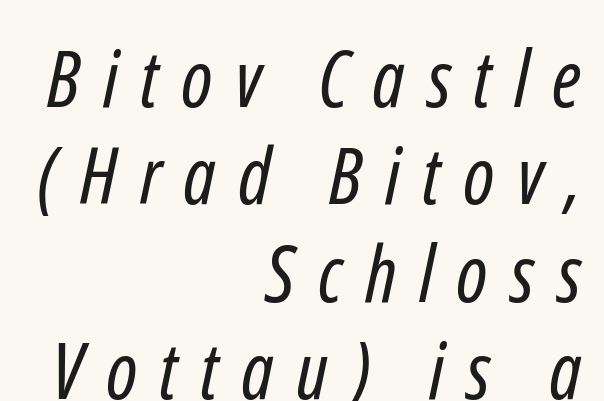
{"serif": "no", "bold": "no", "weight": "regular", "width": "condensed", "stroke_contrast": "low", "x_height": "medium", "monospaced": "no", "underline": "no", "align": "right", "line_spacing": "normal", "line_spacing_ratio": 1.25, "letter_spacing": "wide", "letter_spacing_em": 0.29, "glyph_px": 78}
